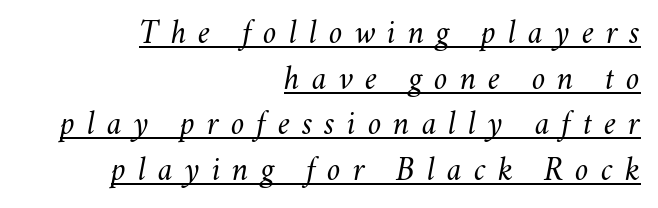
No letter is thick-stroked: the sample isn't bold. The lines sit at an ordinary, default distance from one another. The face used here is proportionally spaced, like ordinary book or web type. A rule runs beneath these lines of type.
